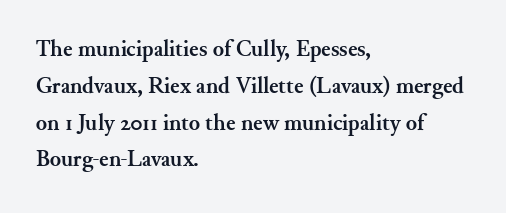
The passage shown stacks its lines at a standard gap. The rag falls on the right side of this text block. Nope, not italic — everything's standing straight. Rule under the text: the space is simply empty. The face used here is rendered with its standard letterfit.
